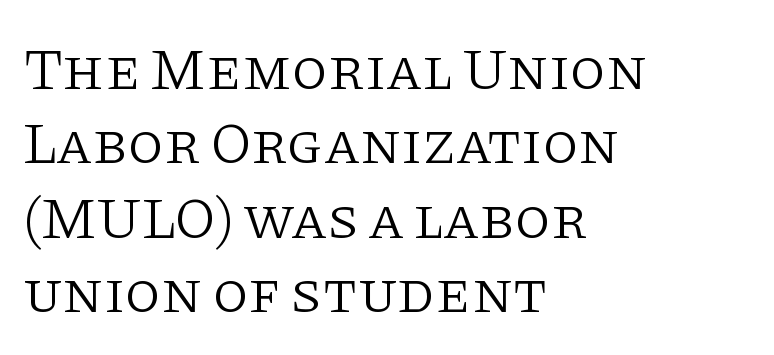
The image shows 59 px light serif type, upright; set left-aligned, normal line spacing (1.26x), normal letter spacing, not underlined; low stroke contrast and a large x-height.
